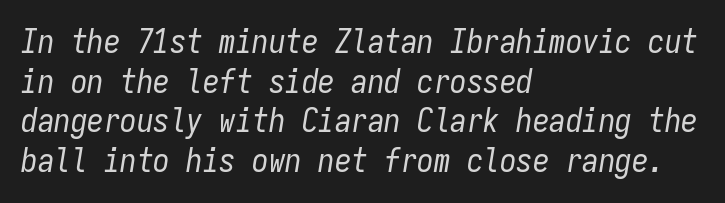
The image shows 33 px regular-weight, condensed type, italic (leaning right), monospaced; set left-aligned, line spacing 1.2x, normal letter spacing, not underlined; low stroke contrast and a medium x-height.
